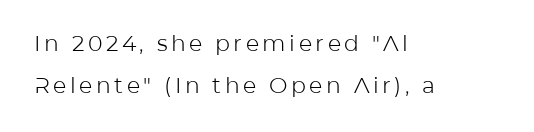
{"italic": "no", "bold": "no", "underline": "no", "align": "left", "line_spacing": "loose", "line_spacing_ratio": 1.9, "glyph_px": 22}
